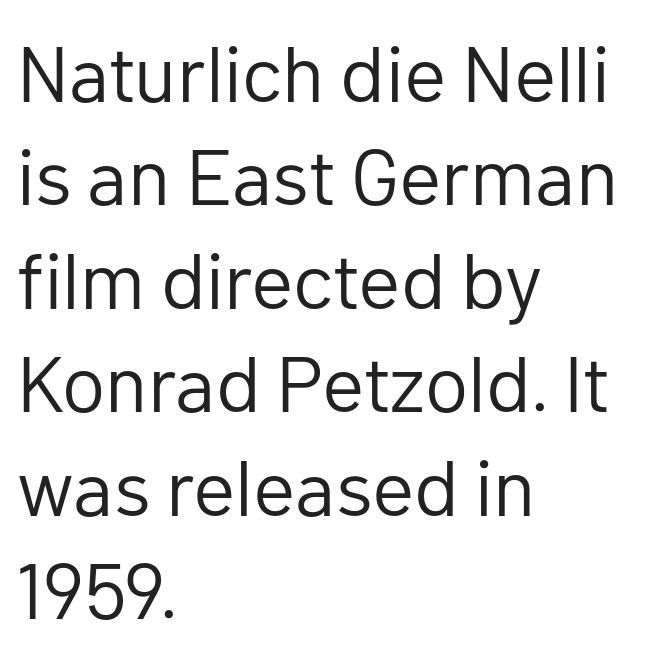
No extra tracking has been applied to these lines. Is there any slant? The stems are plumb. This rendering features lettering with no underline. Horizontal alignment here is leftward, the default for most running prose. What kind of face is this? One without serifs — a sans. The typeface has the unassuming heft of standard copy or less.
